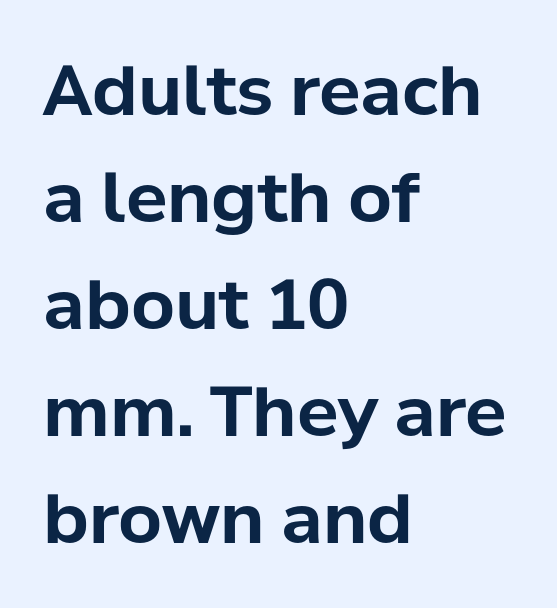
Q: Is the text bold? A: Yes.
Q: Is the text italic (slanted)? A: No, it is upright.
Q: Is the typeface a serif or a sans-serif typeface? A: Sans-serif.
Q: Is the text underlined? A: No.
Q: How is the paragraph aligned? A: Left-aligned.
Q: Is the spacing between letters normal or unusually wide? A: Normal.
Q: Is the spacing between lines tight, normal or loose? A: Normal.
Q: Width (condensed, normal, or wide)? A: Normal.
Q: Stroke contrast? A: Low.
Q: x-height? A: Medium.
Q: Monospaced? A: No.
